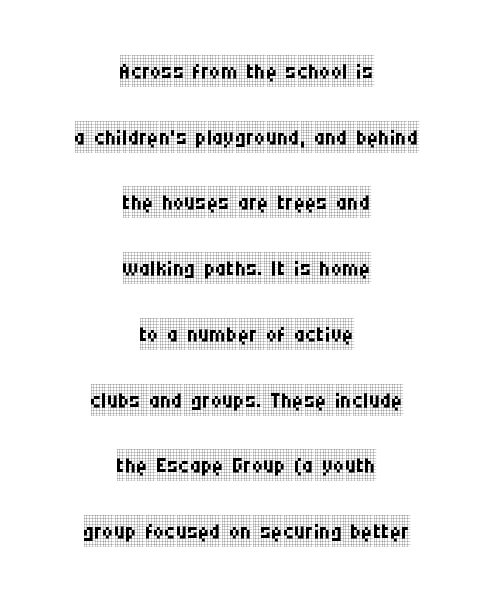
Q: Is the text bold? A: No.
Q: Is the text italic (slanted)? A: No, it is upright.
Q: Is the typeface a serif or a sans-serif typeface? A: Serif.
Q: Is the text underlined? A: No.
Q: How is the paragraph aligned? A: Centered.
Q: Is the spacing between letters normal or unusually wide? A: Normal.
Q: Is the spacing between lines tight, normal or loose? A: Loose.
Q: Width (condensed, normal, or wide)? A: Condensed.
Q: Stroke contrast? A: Low.
Q: x-height? A: Large.
Q: Monospaced? A: No.
